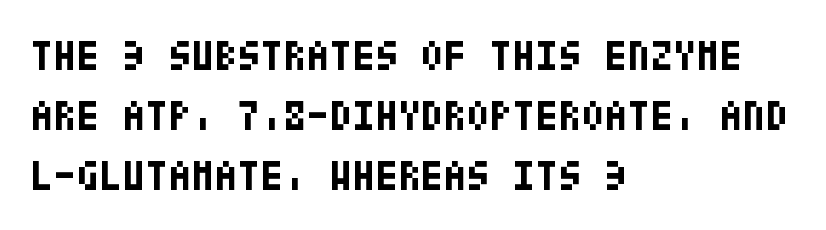
The image shows 42 px bold, condensed sans-serif type, upright; set left-aligned, normal line spacing (1.43x), normal letter spacing, not underlined; low stroke contrast and a large x-height.
